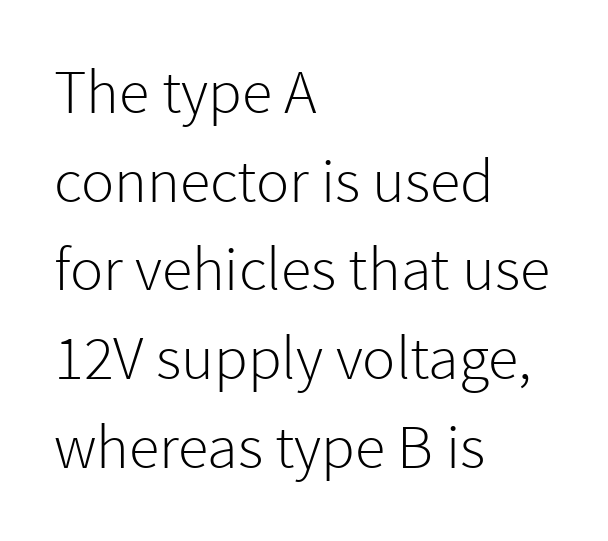
Q: Is the text bold? A: No.
Q: Is the text italic (slanted)? A: No, it is upright.
Q: Is the typeface a serif or a sans-serif typeface? A: Sans-serif.
Q: Is the text underlined? A: No.
Q: How is the paragraph aligned? A: Left-aligned.
Q: Is the spacing between letters normal or unusually wide? A: Normal.
Q: Is the spacing between lines tight, normal or loose? A: Normal.
Q: Width (condensed, normal, or wide)? A: Normal.
Q: Stroke contrast? A: Low.
Q: x-height? A: Medium.
Q: Monospaced? A: No.
